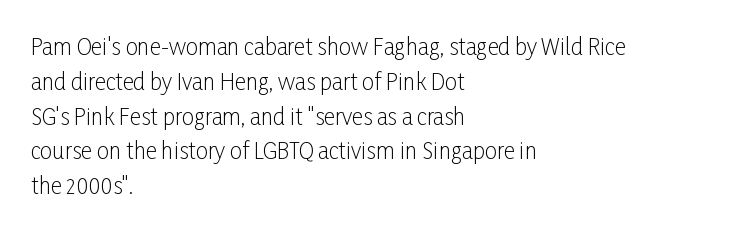
Q: Is the text bold? A: No.
Q: Is the text italic (slanted)? A: No, it is upright.
Q: Is the text underlined? A: No.
Q: How is the paragraph aligned? A: Left-aligned.
Q: Is the spacing between letters normal or unusually wide? A: Normal.
Q: Is the spacing between lines tight, normal or loose? A: Normal.
